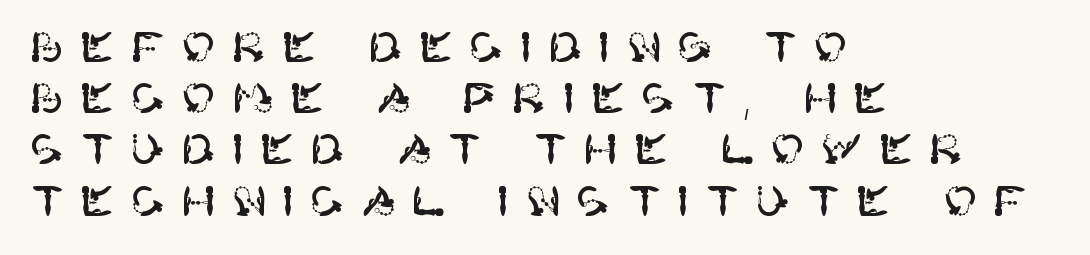
{"serif": "no", "italic": "no", "width": "normal", "stroke_contrast": "high", "x_height": "large", "underline": "no", "align": "left", "line_spacing": "normal", "line_spacing_ratio": 1.25, "letter_spacing": "wide", "letter_spacing_em": 0.39, "glyph_px": 41}
